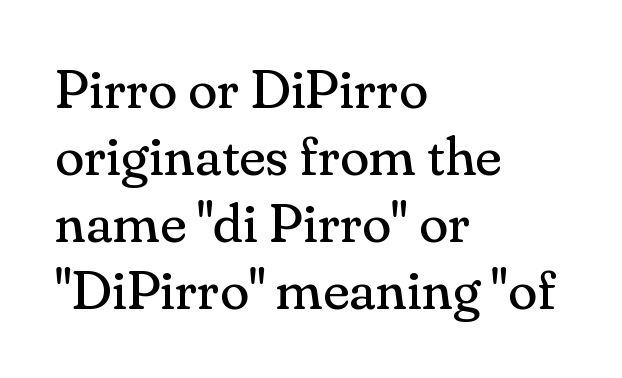
Q: Is the text bold? A: No.
Q: Is the text italic (slanted)? A: No, it is upright.
Q: Is the typeface a serif or a sans-serif typeface? A: Serif.
Q: Is the text underlined? A: No.
Q: How is the paragraph aligned? A: Left-aligned.
Q: Is the spacing between letters normal or unusually wide? A: Normal.
Q: Width (condensed, normal, or wide)? A: Normal.
Q: Stroke contrast? A: Medium.
Q: x-height? A: Small.
Q: Monospaced? A: No.
